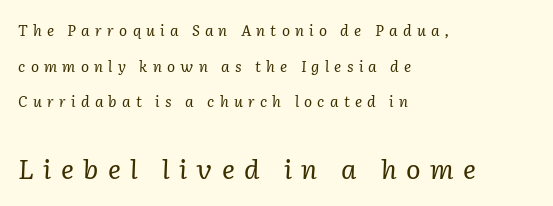
{"italic": "yes", "lean": "right", "slant_degrees": 2, "bold": "no", "underline": "no", "align": "left", "line_spacing": "loose", "line_spacing_ratio": 2.38, "letter_spacing": "wide", "letter_spacing_em": 0.35, "larger_block": "second", "size_ratio": 1.8, "glyph_px": 27}
